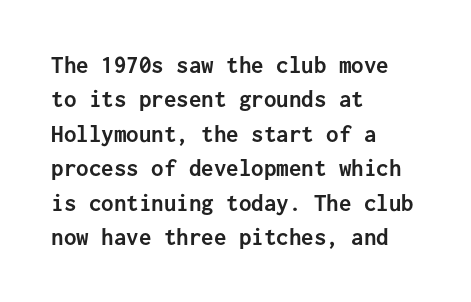
Q: Is the text bold? A: Yes.
Q: Is the text italic (slanted)? A: No, it is upright.
Q: Is the text underlined? A: No.
Q: How is the paragraph aligned? A: Left-aligned.
Q: Is the spacing between letters normal or unusually wide? A: Normal.
Q: Is the spacing between lines tight, normal or loose? A: Normal.
